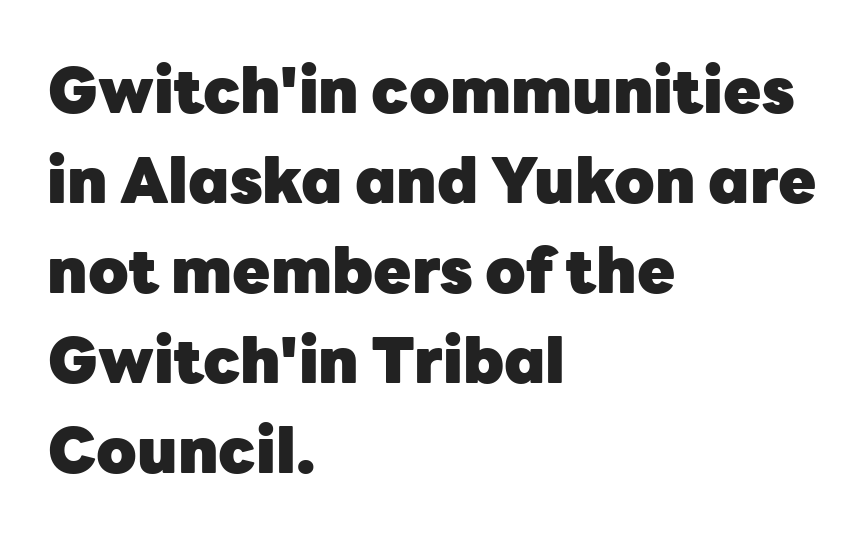
{"serif": "no", "italic": "no", "bold": "yes", "weight": "heavy", "width": "normal", "stroke_contrast": "low", "x_height": "medium", "monospaced": "no", "underline": "no", "align": "left", "line_spacing": "normal", "line_spacing_ratio": 1.45, "letter_spacing": "normal", "letter_spacing_em": 0.0, "glyph_px": 62}
